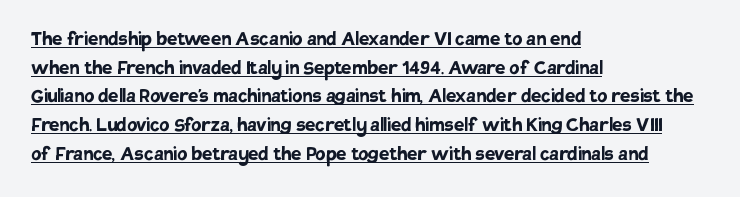
Q: Is the text bold? A: Yes.
Q: Is the text italic (slanted)? A: No, it is upright.
Q: Is the text underlined? A: Yes.
Q: How is the paragraph aligned? A: Left-aligned.
Q: Is the spacing between letters normal or unusually wide? A: Normal.
Q: Is the spacing between lines tight, normal or loose? A: Normal.
